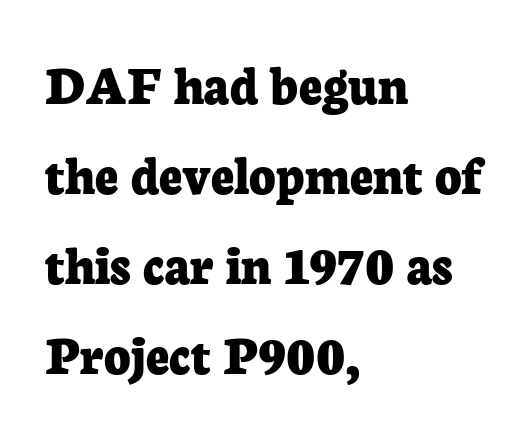
The image shows 57 px bold serif type, upright; set left-aligned, normal line spacing (1.58x), normal letter spacing, not underlined; low stroke contrast and a medium x-height.
